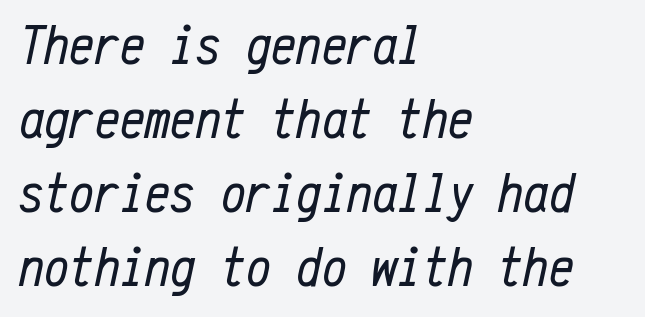
Leading: standard. A typesetter would call this zero additional tracking. Here the designer chose a console-style face with uniform glyph widths. Words float on clear page, feet unadorned. The characters are drawn with everyday or finer stroke widths.
